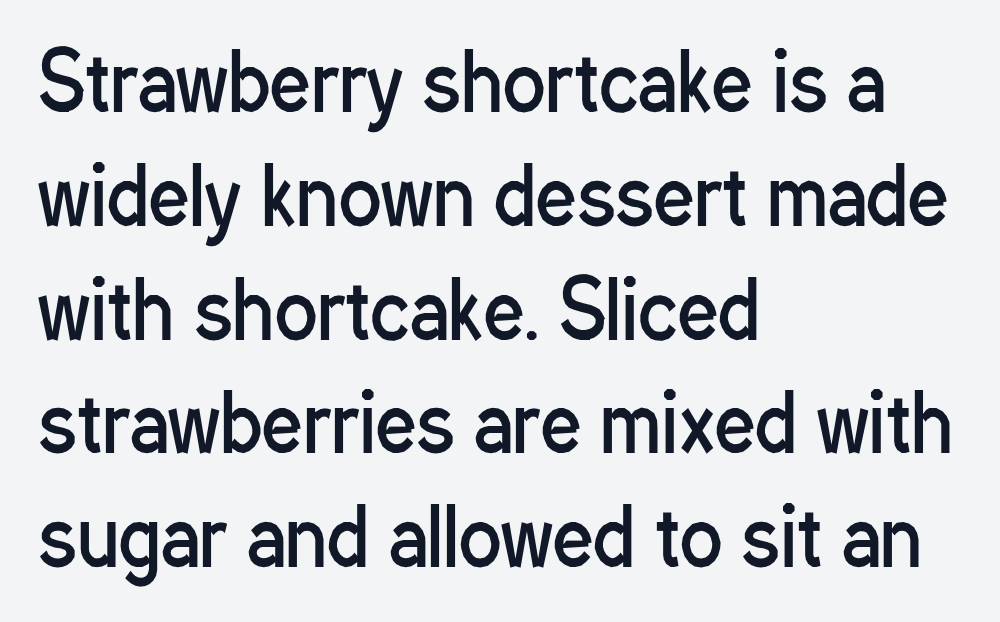
{"serif": "no", "italic": "no", "bold": "no", "weight": "regular", "width": "condensed", "stroke_contrast": "low", "x_height": "medium", "monospaced": "no", "underline": "no", "align": "left", "line_spacing": "normal", "line_spacing_ratio": 1.44, "letter_spacing": "normal", "letter_spacing_em": 0.0, "glyph_px": 79}
